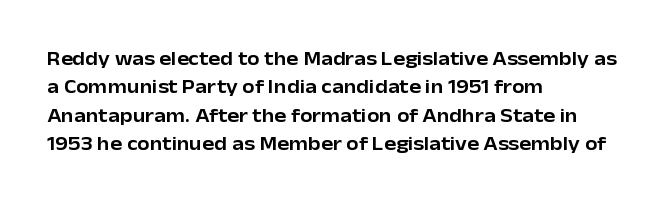
Reading down the block, your eye returns to a fixed left position each line. What stands out about the letter spacing? Nothing — it is the standard amount. The specimen reads as upright at a glance. The designer left line spacing at the default.
